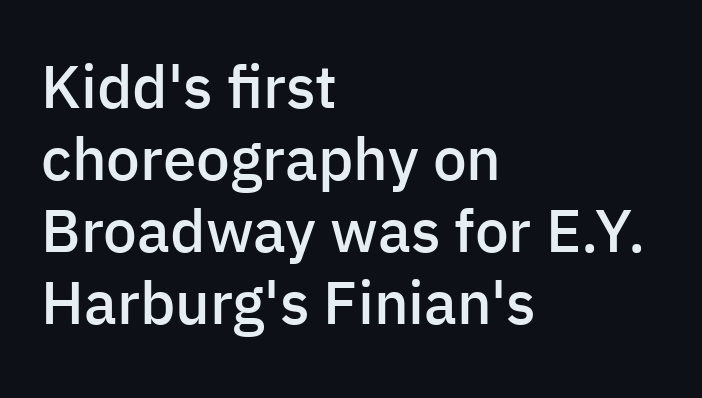
{"serif": "no", "italic": "no", "bold": "semi", "weight": "semibold", "width": "normal", "stroke_contrast": "low", "x_height": "medium", "monospaced": "no", "underline": "no", "align": "left", "line_spacing_ratio": 1.2, "letter_spacing": "normal", "letter_spacing_em": 0.0, "glyph_px": 60}
